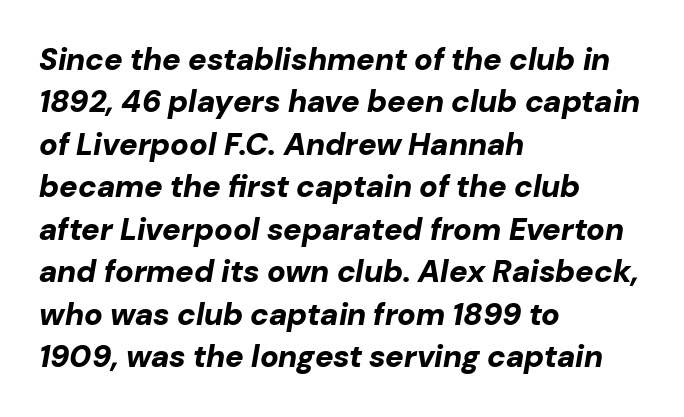
The image shows 31 px bold type, italic (leaning right); set left-aligned, normal line spacing (1.37x), normal letter spacing, not underlined; low stroke contrast and a medium x-height.
